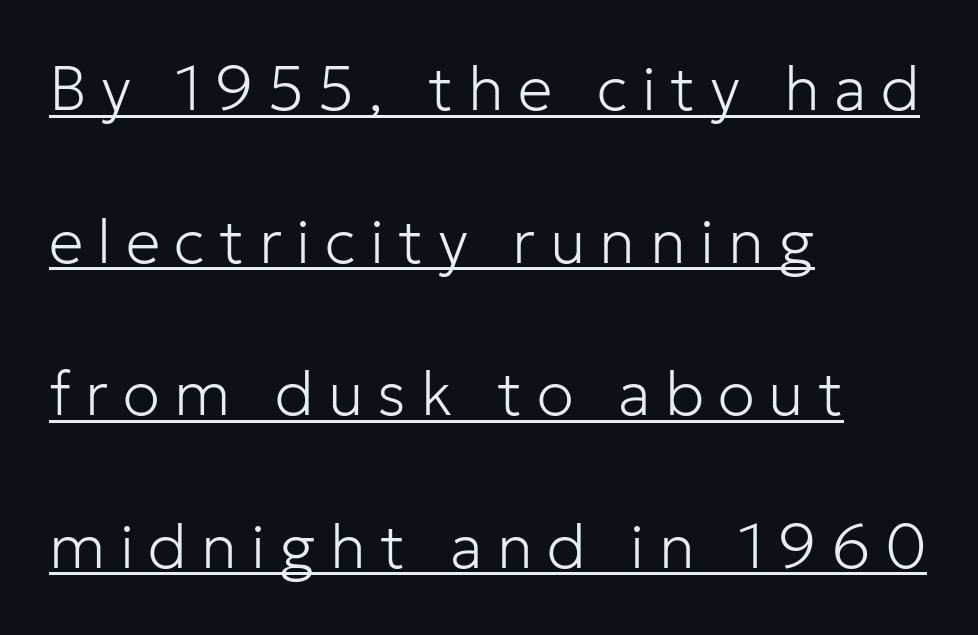
Q: Is the text bold? A: No.
Q: Is the text italic (slanted)? A: No, it is upright.
Q: Is the typeface a serif or a sans-serif typeface? A: Sans-serif.
Q: Is the text underlined? A: Yes.
Q: How is the paragraph aligned? A: Left-aligned.
Q: Is the spacing between letters normal or unusually wide? A: Unusually wide.
Q: Is the spacing between lines tight, normal or loose? A: Loose.
Q: Width (condensed, normal, or wide)? A: Normal.
Q: Stroke contrast? A: Low.
Q: x-height? A: Medium.
Q: Monospaced? A: No.
